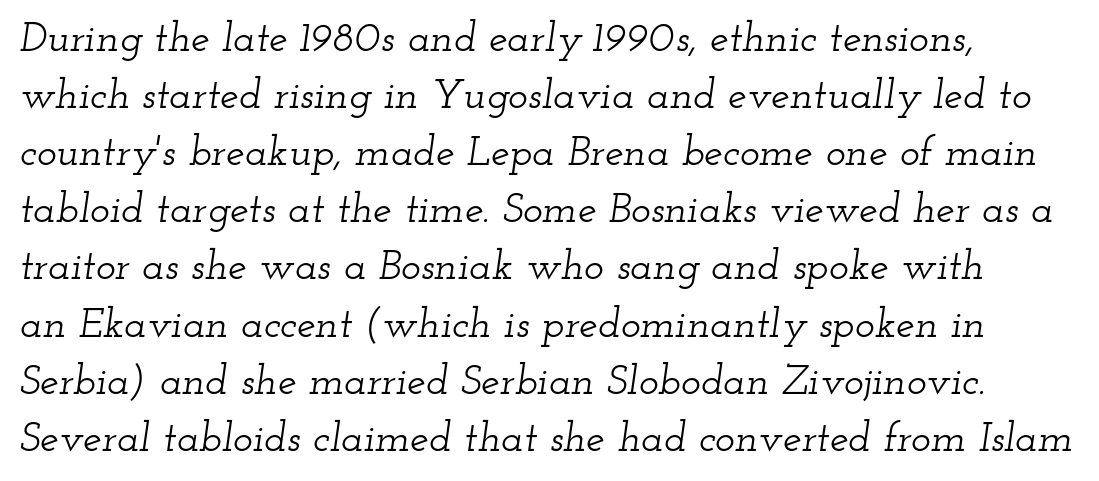
{"serif": "yes", "italic": "yes", "lean": "right", "slant_degrees": 12, "width": "wide", "stroke_contrast": "low", "x_height": "small", "monospaced": "no", "underline": "no", "align": "left", "line_spacing": "normal", "line_spacing_ratio": 1.36, "letter_spacing": "normal", "letter_spacing_em": 0.0, "glyph_px": 42}
